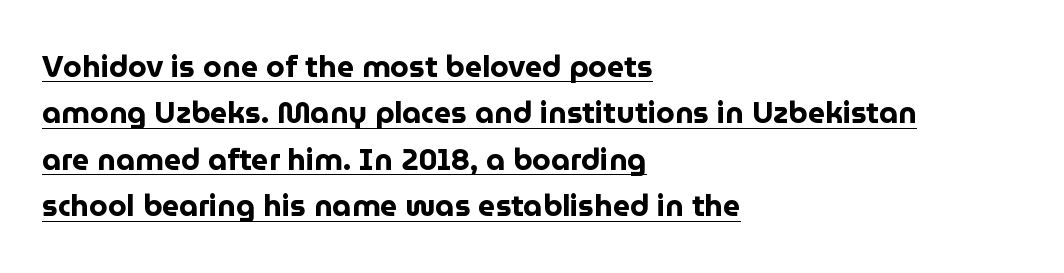
{"serif": "no", "italic": "no", "bold": "yes", "weight": "bold", "width": "normal", "stroke_contrast": "low", "x_height": "medium", "monospaced": "no", "underline": "yes", "align": "left", "line_spacing": "normal", "line_spacing_ratio": 1.55, "letter_spacing": "normal", "letter_spacing_em": 0.0, "glyph_px": 30}
